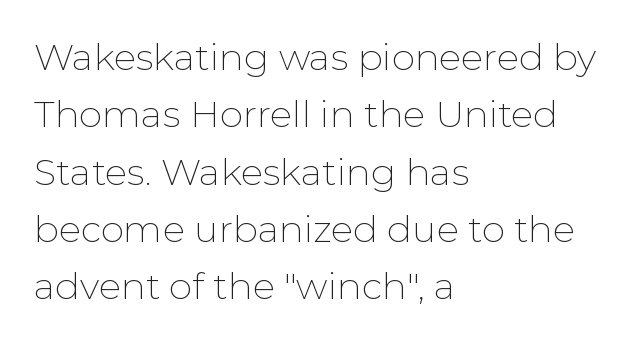
The type is set solid horizontally, with unmodified tracking. Varying glyph widths throughout — classic text-font behaviour. Quick note: interline space is typical. The paragraph shown leans on its left margin. This is sans-serif lettering, the kind often seen on screens and signage. Check under the words: just untouched page.
